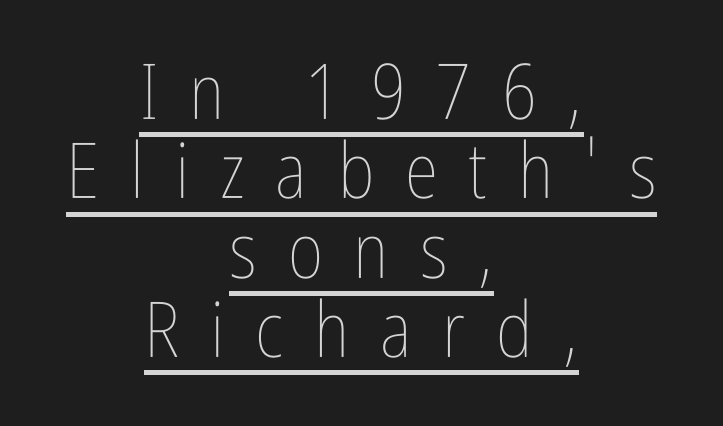
{"italic": "no", "bold": "no", "weight": "thin", "width": "condensed", "stroke_contrast": "low", "x_height": "medium", "monospaced": "no", "underline": "yes", "align": "center", "line_spacing": "tight", "line_spacing_ratio": 1.03, "letter_spacing": "wide", "letter_spacing_em": 0.4, "glyph_px": 77}
